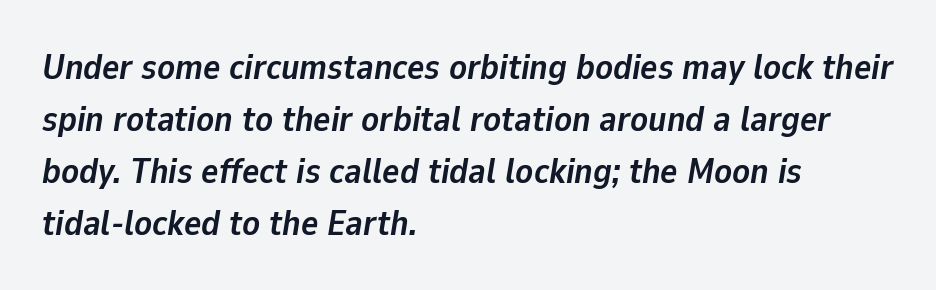
Q: Is the text bold? A: Yes.
Q: Is the text italic (slanted)? A: Yes, it leans right by about 9 degrees.
Q: Is the text underlined? A: No.
Q: How is the paragraph aligned? A: Left-aligned.
Q: Is the spacing between letters normal or unusually wide? A: Normal.
Q: Is the spacing between lines tight, normal or loose? A: Normal.
Q: Width (condensed, normal, or wide)? A: Normal.
Q: Stroke contrast? A: Low.
Q: x-height? A: Medium.
Q: Monospaced? A: No.
